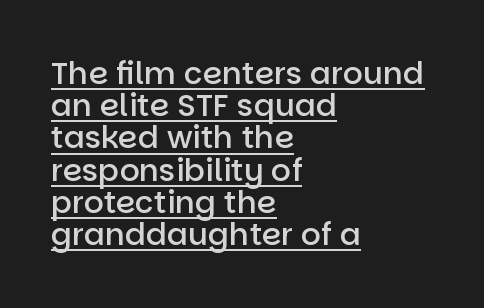
Q: Is the text bold? A: Semi-bold.
Q: Is the text italic (slanted)? A: No, it is upright.
Q: Is the typeface a serif or a sans-serif typeface? A: Sans-serif.
Q: Is the text underlined? A: Yes.
Q: How is the paragraph aligned? A: Left-aligned.
Q: Is the spacing between letters normal or unusually wide? A: Normal.
Q: Is the spacing between lines tight, normal or loose? A: Tight.
Q: Width (condensed, normal, or wide)? A: Normal.
Q: Stroke contrast? A: Low.
Q: x-height? A: Large.
Q: Monospaced? A: No.
